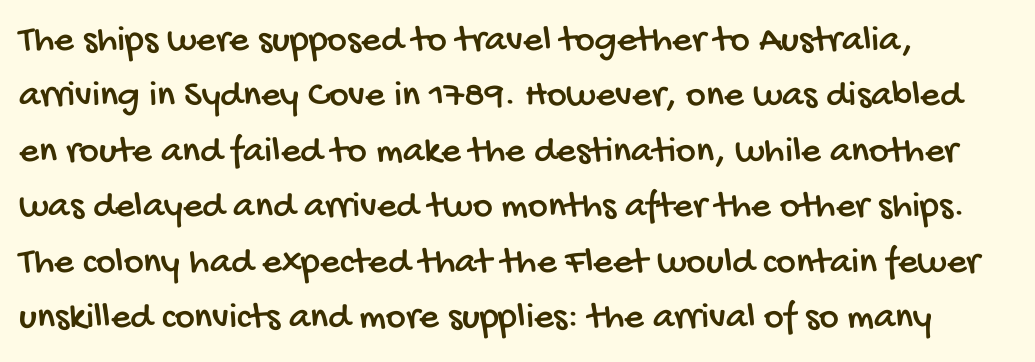
{"serif": "no", "width": "condensed", "stroke_contrast": "low", "x_height": "large", "monospaced": "no", "underline": "no", "align": "left", "line_spacing": "normal", "line_spacing_ratio": 1.46, "letter_spacing": "normal", "letter_spacing_em": 0.0, "glyph_px": 38}
